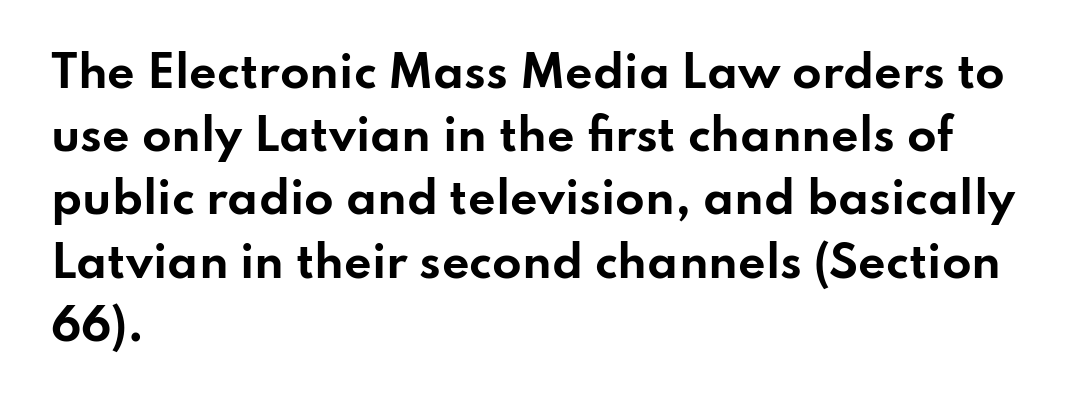
Q: Is the text bold? A: Yes.
Q: Is the text italic (slanted)? A: No, it is upright.
Q: Is the typeface a serif or a sans-serif typeface? A: Sans-serif.
Q: Is the text underlined? A: No.
Q: How is the paragraph aligned? A: Left-aligned.
Q: Is the spacing between letters normal or unusually wide? A: Normal.
Q: Is the spacing between lines tight, normal or loose? A: Normal.
Q: Width (condensed, normal, or wide)? A: Wide.
Q: Stroke contrast? A: Low.
Q: x-height? A: Small.
Q: Monospaced? A: No.
